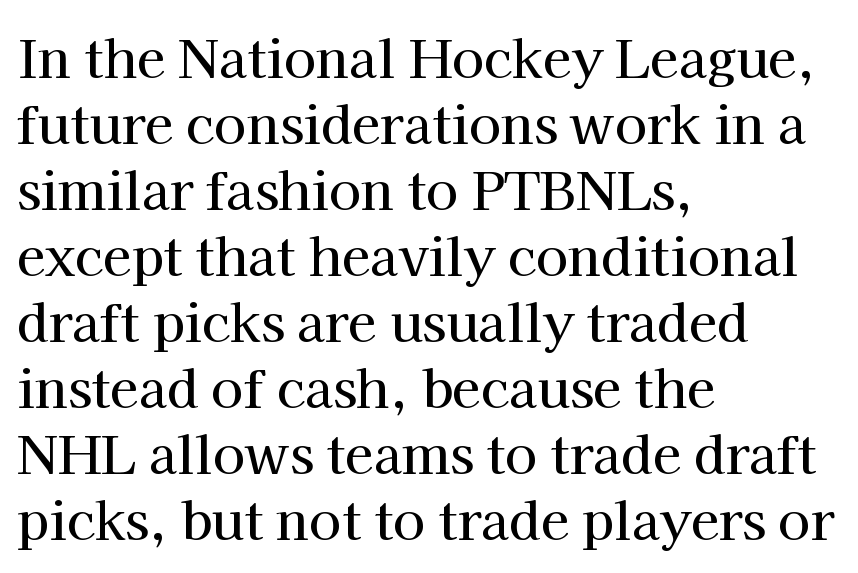
Classification — serif. The gaps between neighbouring characters are ordinary and unremarkable. Designer's note — italics off, roman on. The passage shown stacks its lines at a standard gap. This sample has the flowing, uneven cadence of proportional lettering.
